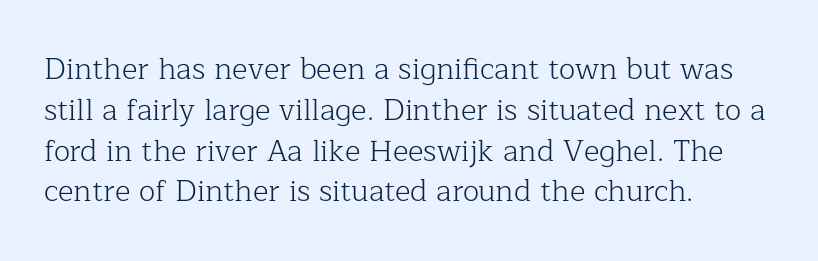
Q: Is the text bold? A: No.
Q: Is the text italic (slanted)? A: No, it is upright.
Q: Is the typeface a serif or a sans-serif typeface? A: Serif.
Q: Is the text underlined? A: No.
Q: How is the paragraph aligned? A: Left-aligned.
Q: Is the spacing between letters normal or unusually wide? A: Normal.
Q: Is the spacing between lines tight, normal or loose? A: Normal.
Q: Width (condensed, normal, or wide)? A: Normal.
Q: Stroke contrast? A: Low.
Q: x-height? A: Medium.
Q: Monospaced? A: No.
